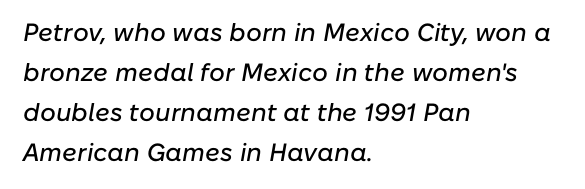
Q: Is the text italic (slanted)? A: Yes, it leans right by about 10 degrees.
Q: Is the text underlined? A: No.
Q: How is the paragraph aligned? A: Left-aligned.
Q: Is the spacing between letters normal or unusually wide? A: Normal.
Q: Is the spacing between lines tight, normal or loose? A: Normal.
